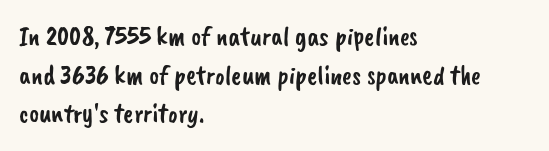
The image shows 27 px text type; set left-aligned, normal line spacing (1.43x), normal letter spacing, not underlined.
